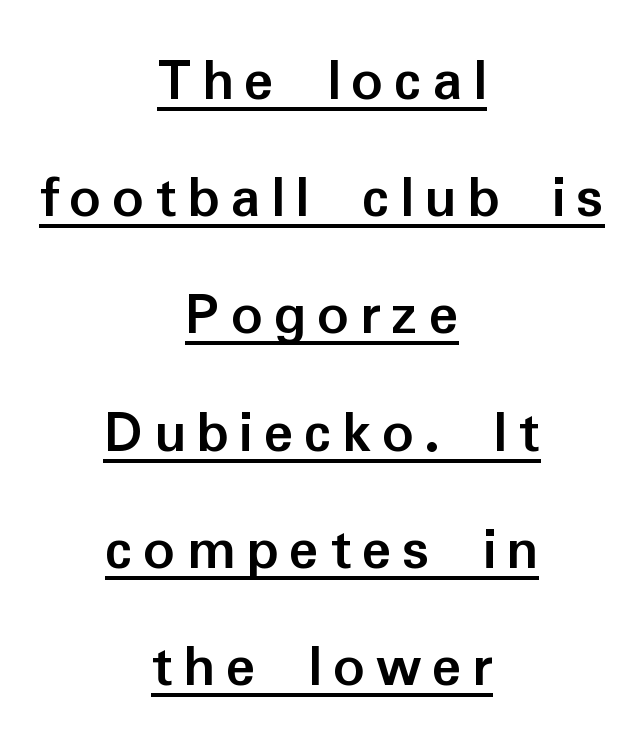
The image shows 62 px semibold sans-serif type, upright; set centered, line spacing 1.89x, underlined; low stroke contrast and a medium x-height.
